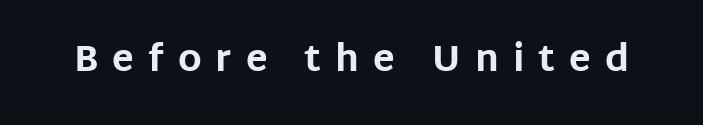
The image shows 36 px bold sans-serif type, upright; set unusually wide letter spacing (+0.39 em), not underlined; low stroke contrast and a large x-height.
